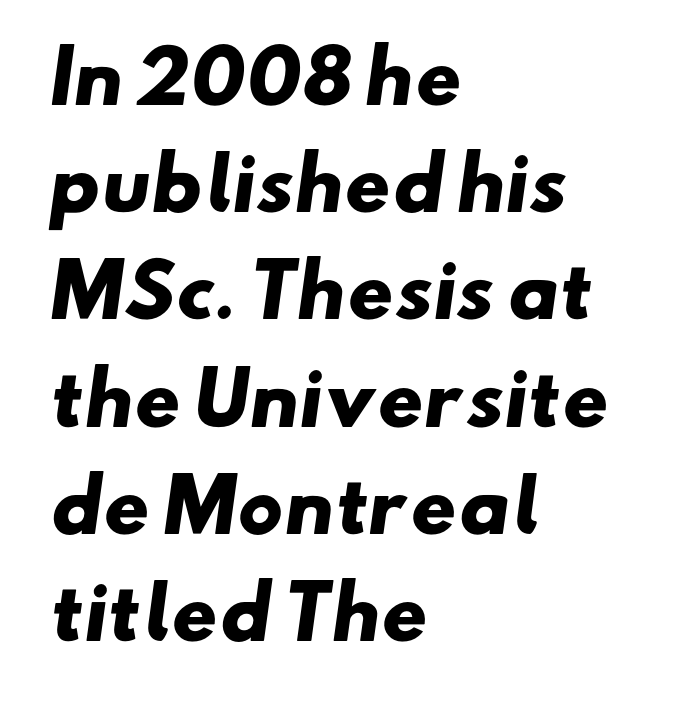
Unmarked baselines from the first word to the last. Normally led — the rows are evenly, conventionally spaced. Thick stems and heavy bowls — unmistakably bold. Varying glyph widths throughout — classic text-font behaviour.
